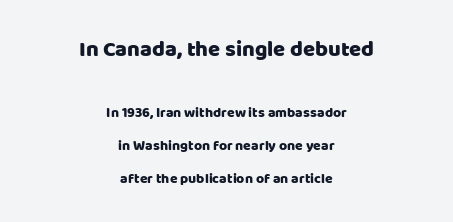
The image shows 22 px text type, upright; set centered, loose line spacing (2.36x), normal letter spacing, not underlined; the first (top) block is 1.57x larger.
